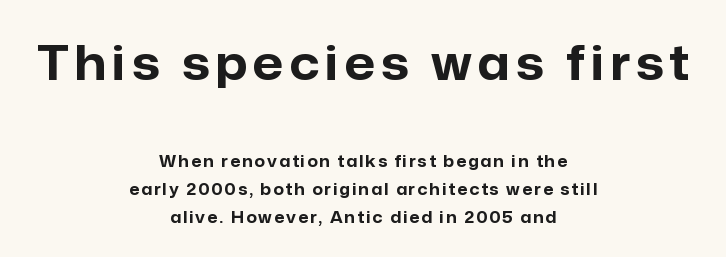
The image shows 48 px bold sans-serif type, upright; set centered, line spacing 1.75x, not underlined; the first (top) block is 3.0x larger; low stroke contrast and a medium x-height.
